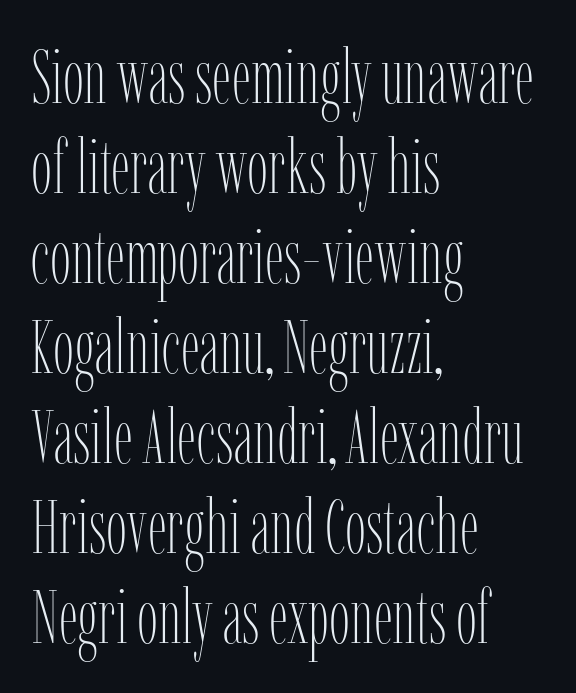
{"italic": "no", "bold": "no", "weight": "thin", "width": "condensed", "stroke_contrast": "low", "x_height": "medium", "monospaced": "no", "underline": "no", "align": "left", "line_spacing_ratio": 1.2, "letter_spacing": "normal", "letter_spacing_em": 0.0, "glyph_px": 75}
